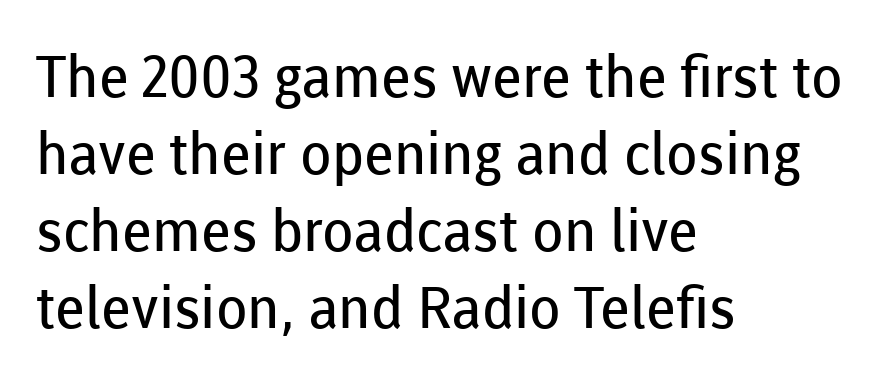
{"serif": "no", "italic": "no", "bold": "no", "weight": "regular", "width": "normal", "stroke_contrast": "low", "x_height": "medium", "monospaced": "no", "underline": "no", "align": "left", "line_spacing": "normal", "line_spacing_ratio": 1.33, "letter_spacing": "normal", "letter_spacing_em": 0.0, "glyph_px": 58}
